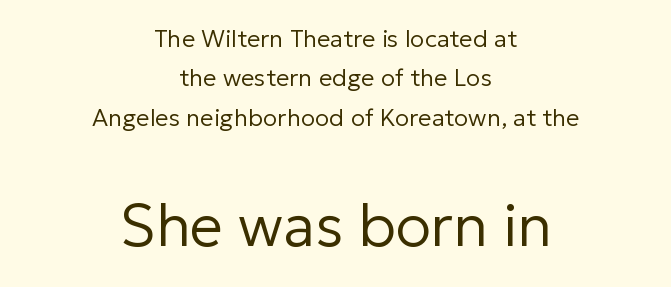
Q: Is the text bold? A: No.
Q: Is the text italic (slanted)? A: No, it is upright.
Q: Is the typeface a serif or a sans-serif typeface? A: Sans-serif.
Q: Is the text underlined? A: No.
Q: How is the paragraph aligned? A: Centered.
Q: Is the spacing between letters normal or unusually wide? A: Normal.
Q: Is the spacing between lines tight, normal or loose? A: Normal.
Q: Which block of text is set in a larger size, the first (top) or the second (bottom)? A: The second (bottom) one.
Q: Width (condensed, normal, or wide)? A: Normal.
Q: Stroke contrast? A: Low.
Q: x-height? A: Medium.
Q: Monospaced? A: No.
